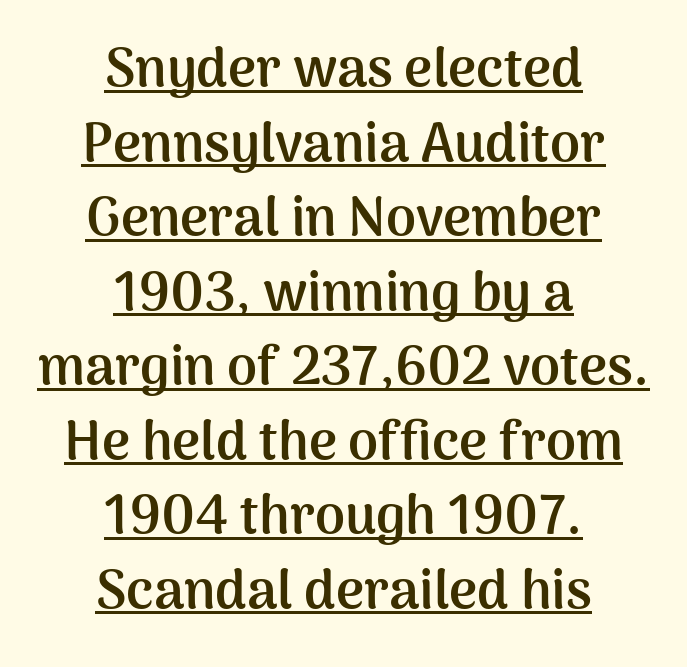
The image shows 54 px semibold sans-serif type, upright; set centered, normal line spacing (1.38x), normal letter spacing, underlined; medium stroke contrast and a medium x-height.
